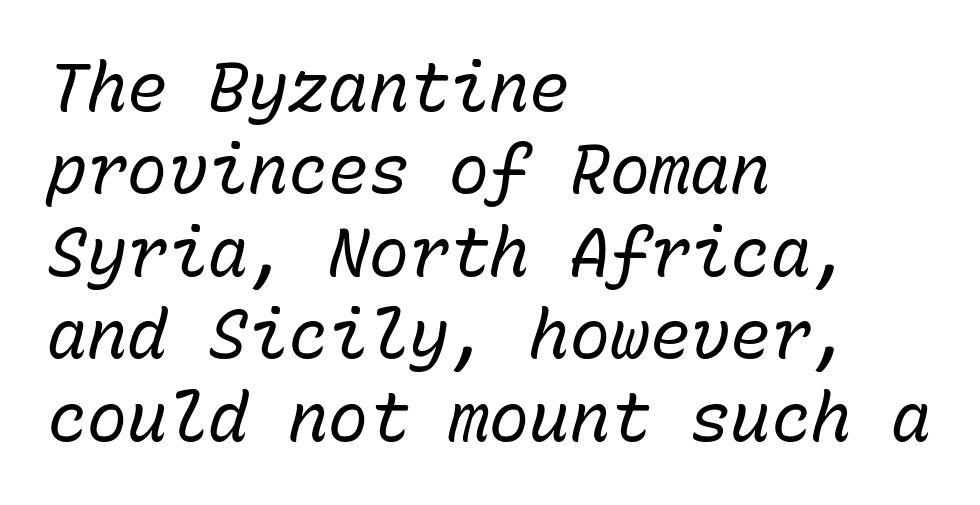
Q: Is the text bold? A: No.
Q: Is the text italic (slanted)? A: Yes, it leans right by about 15 degrees.
Q: Is the text underlined? A: No.
Q: How is the paragraph aligned? A: Left-aligned.
Q: Is the spacing between letters normal or unusually wide? A: Normal.
Q: Width (condensed, normal, or wide)? A: Normal.
Q: Stroke contrast? A: Low.
Q: x-height? A: Medium.
Q: Monospaced? A: Yes.
